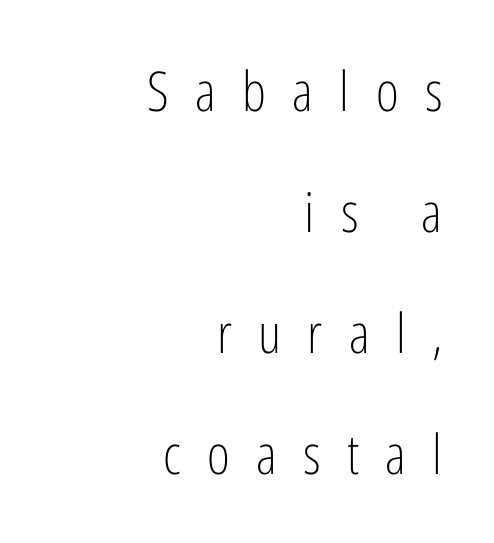
The image shows 55 px light, condensed sans-serif type, upright; set right-aligned, loose line spacing (2.2x), unusually wide letter spacing (+0.48 em), not underlined; low stroke contrast and a medium x-height.
